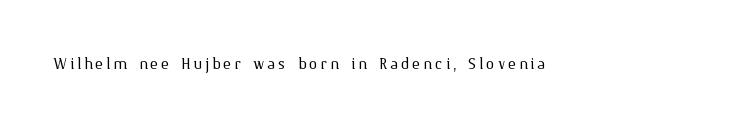
{"italic": "no", "bold": "no", "underline": "no", "glyph_px": 21}
